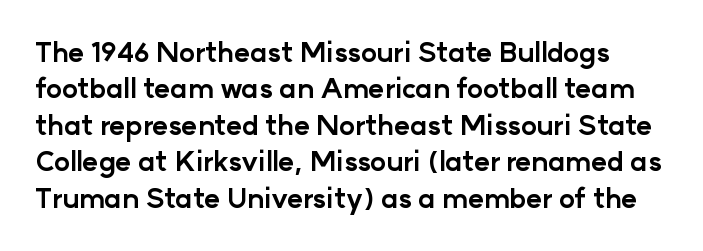
Q: Is the text bold? A: Yes.
Q: Is the text italic (slanted)? A: No, it is upright.
Q: Is the text underlined? A: No.
Q: Is the spacing between letters normal or unusually wide? A: Normal.
Q: Is the spacing between lines tight, normal or loose? A: Normal.
